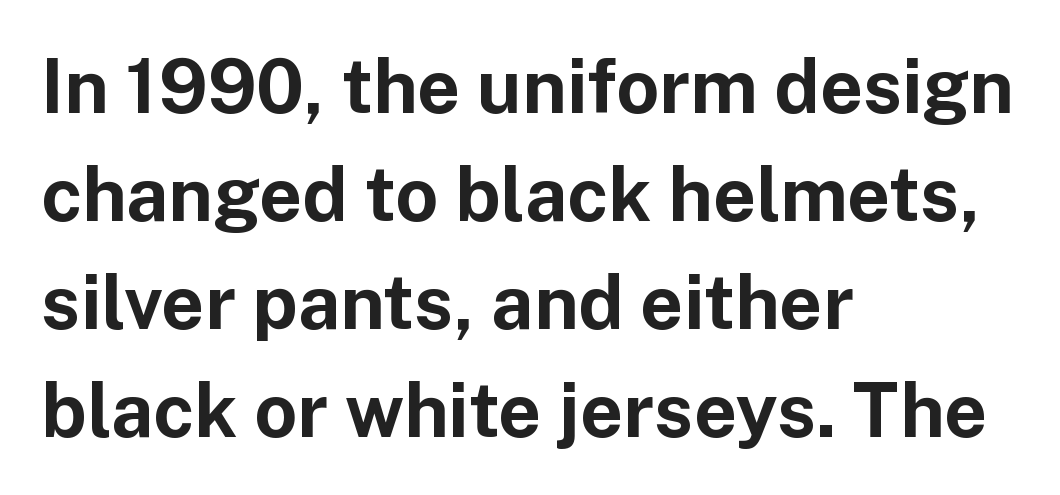
These lines are set flush left with a ragged right edge. The passage shown stacks its lines at a standard gap. A typesetter would mark this as roman, not italic. The type family on display is of the sans-serif kind. Varying glyph widths throughout — classic text-font behaviour. The zone under the glyphs is completely vacant.
